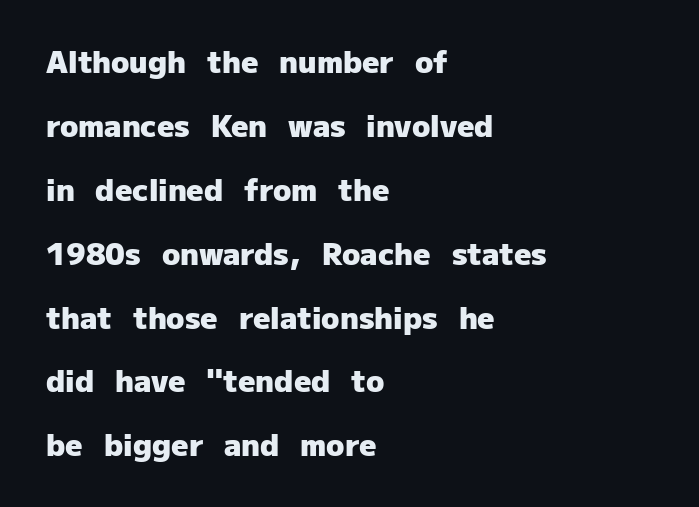
{"serif": "no", "italic": "no", "bold": "yes", "weight": "heavy", "width": "normal", "stroke_contrast": "low", "x_height": "medium", "monospaced": "no", "underline": "no", "align": "left", "line_spacing": "loose", "line_spacing_ratio": 2.13, "letter_spacing": "normal", "letter_spacing_em": 0.0, "glyph_px": 30}
